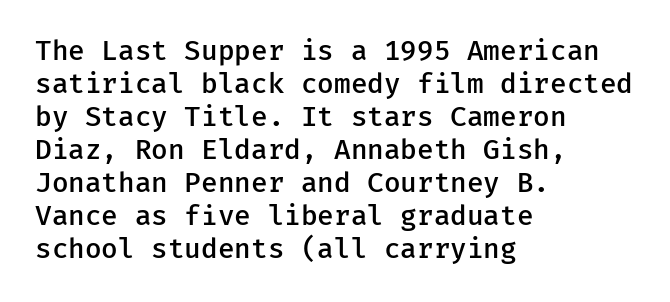
The image shows 27 px text type, upright; set left-aligned, line spacing 1.22x, normal letter spacing, not underlined.
